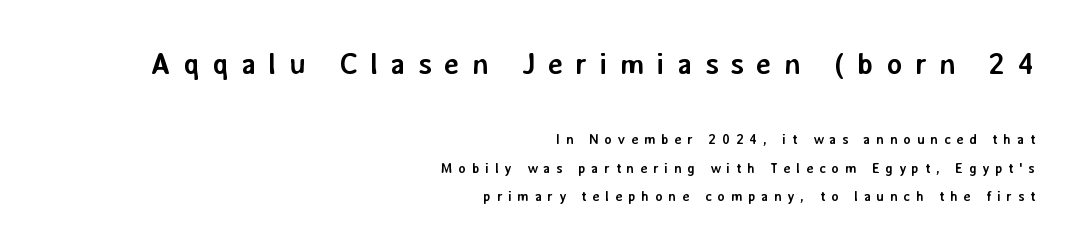
The face used here is rendered with a markedly widened letterfit. Check where the strokes stop: nothing finishes them off — pure sans. The typesetter chose a ragged-left arrangement here. Visually, the top section dominates because its glyphs are scaled up. The designer dialed line spacing up above the default. The letters advance in unequal steps, a hallmark of proportional type.
